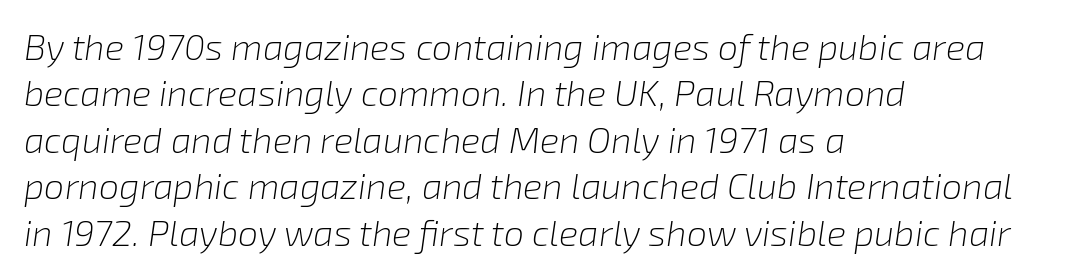
The image shows 36 px light type, italic (leaning right); set left-aligned, normal line spacing (1.29x), normal letter spacing, not underlined; low stroke contrast and a medium x-height.
